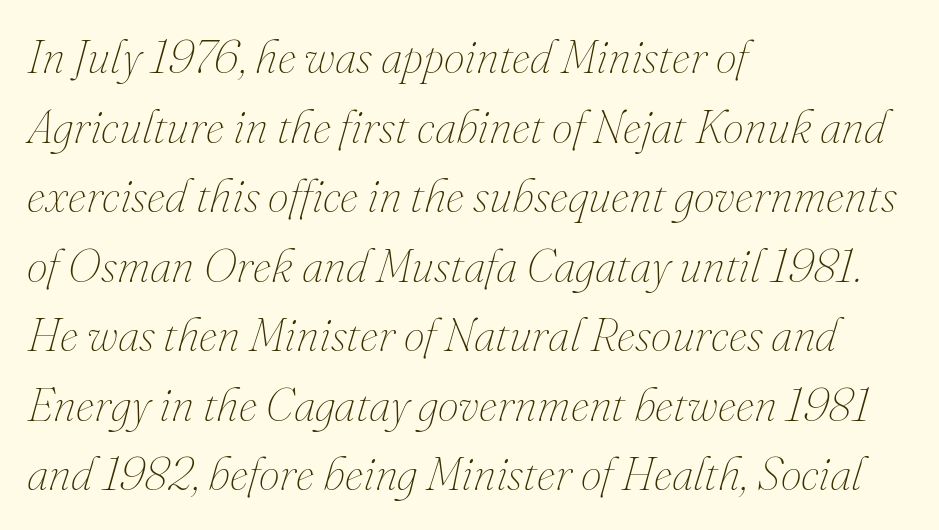
The image shows 47 px thin type, italic (leaning right); set left-aligned, normal line spacing (1.48x), normal letter spacing, not underlined; medium stroke contrast and a small x-height.
